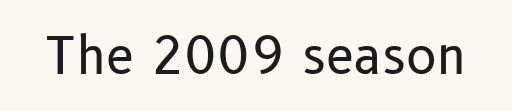
Q: Is the text bold? A: No.
Q: Is the text italic (slanted)? A: No, it is upright.
Q: Is the typeface a serif or a sans-serif typeface? A: Sans-serif.
Q: Is the text underlined? A: No.
Q: Is the spacing between letters normal or unusually wide? A: Normal.
Q: Width (condensed, normal, or wide)? A: Normal.
Q: Stroke contrast? A: Low.
Q: x-height? A: Medium.
Q: Monospaced? A: No.
